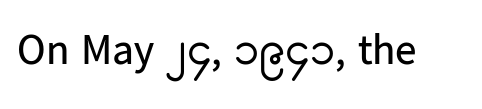
The image shows 43 px regular-weight sans-serif type, upright; set normal letter spacing, not underlined; low stroke contrast and a medium x-height.
